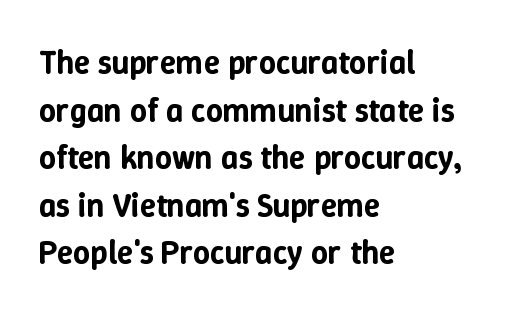
The compositor pushed each line to the left boundary. No extra tracking has been applied to these lines. Unlike italic type, these characters show no tilt at all. Does the leading feel generous? No, just average. Bare-footed words on every line.
